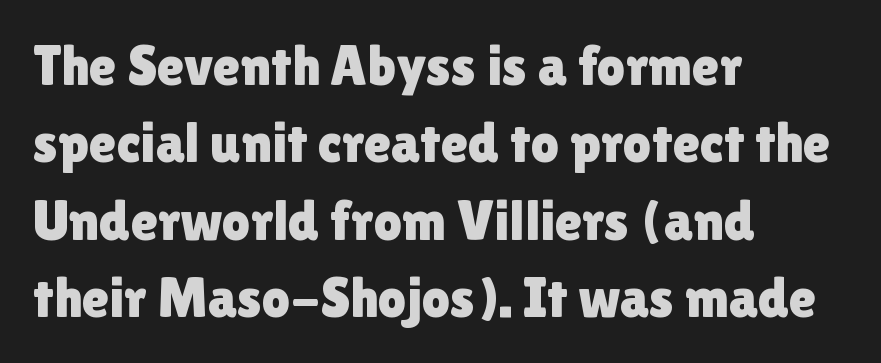
The image shows 56 px sans-serif type, upright; set left-aligned, normal line spacing (1.38x), normal letter spacing, not underlined; a medium x-height.
